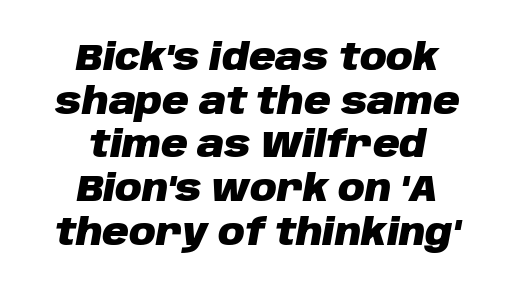
Varying glyph widths throughout — classic text-font behaviour. The type is set solid horizontally, with unmodified tracking. The typesetting leans heavy: a genuine bold. An italicized treatment has been applied to the whole sample.
